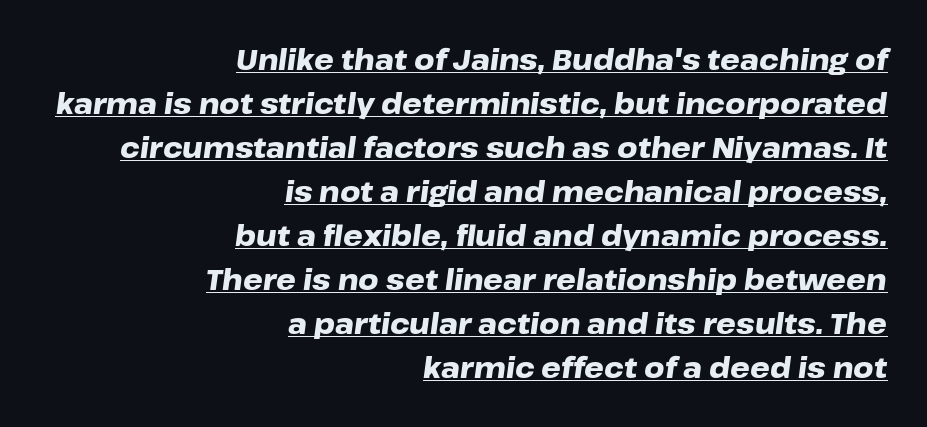
Q: Is the text bold? A: Yes.
Q: Is the text italic (slanted)? A: Yes, it leans right by about 8 degrees.
Q: Is the text underlined? A: Yes.
Q: How is the paragraph aligned? A: Right-aligned.
Q: Is the spacing between letters normal or unusually wide? A: Normal.
Q: Is the spacing between lines tight, normal or loose? A: Normal.
Q: Width (condensed, normal, or wide)? A: Wide.
Q: Stroke contrast? A: Low.
Q: x-height? A: Medium.
Q: Monospaced? A: No.
